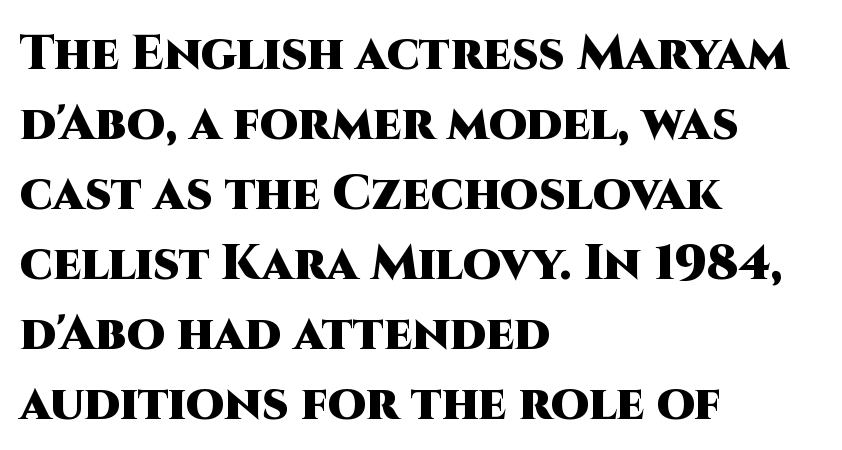
Each new line begins a customary step beneath the previous one. Any mark beneath the type? The region is blank. You can tell from the bare stems that sans-serif type was used. Italic: no, the glyphs are upright roman. Proportional: the letters do not fall into vertical columns. The lines in this sample share a left origin and differ only in where they stop.
